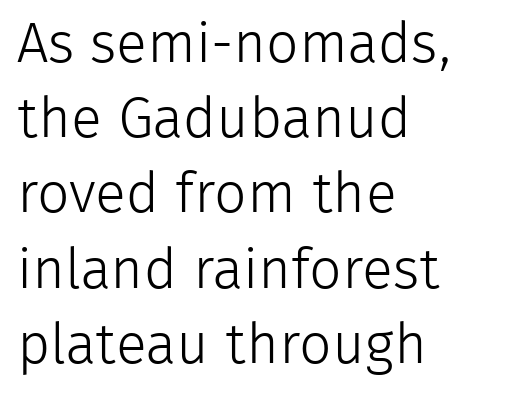
Q: Is the text bold? A: No.
Q: Is the text italic (slanted)? A: No, it is upright.
Q: Is the typeface a serif or a sans-serif typeface? A: Sans-serif.
Q: Is the text underlined? A: No.
Q: How is the paragraph aligned? A: Left-aligned.
Q: Is the spacing between letters normal or unusually wide? A: Normal.
Q: Is the spacing between lines tight, normal or loose? A: Normal.
Q: Width (condensed, normal, or wide)? A: Normal.
Q: Stroke contrast? A: Low.
Q: x-height? A: Medium.
Q: Monospaced? A: No.
